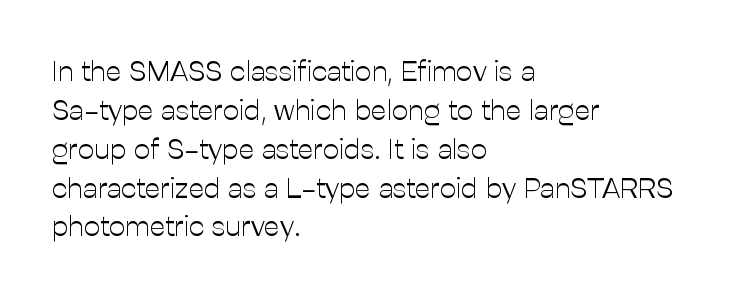
In terms of letterform style, serifs are entirely absent. Is the type heavy? It reads as light-to-regular instead. Italic: no, the glyphs are upright roman. How are the letters spaced? Ordinarily, with no added tracking. The designer left line spacing at the default. The foot of each line stays bare and open.
